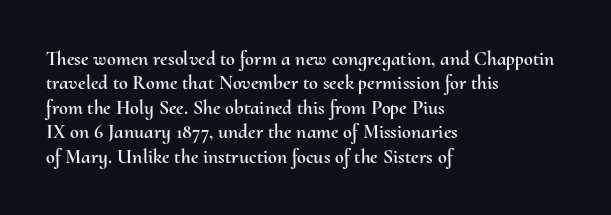
{"italic": "no", "underline": "no", "align": "left", "line_spacing_ratio": 1.22, "letter_spacing": "normal", "letter_spacing_em": 0.0, "glyph_px": 20}
